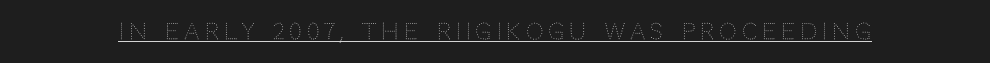
The image shows 22 px text type, upright; set unusually wide letter spacing (+0.23 em), underlined.
